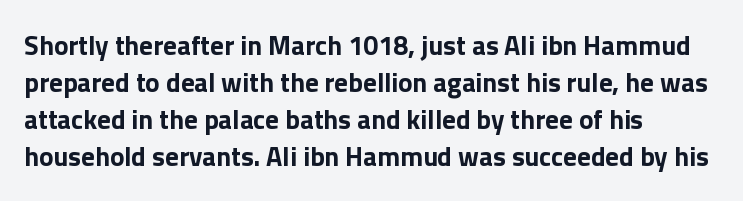
Every character sits straight up, as roman type does. Words appear dense and cohesive because spacing is normal. On the weight axis this lands at bold, roughly 700. In terms of leading, this rendering sits right in the middle.
